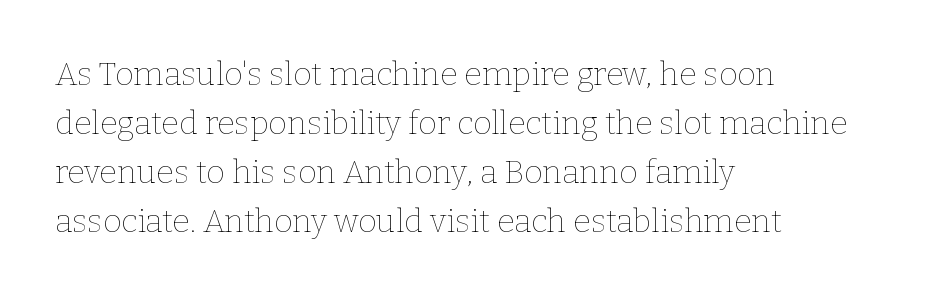
{"italic": "no", "bold": "no", "weight": "thin", "width": "normal", "stroke_contrast": "low", "x_height": "medium", "monospaced": "no", "underline": "no", "align": "left", "line_spacing": "normal", "line_spacing_ratio": 1.53, "letter_spacing": "normal", "letter_spacing_em": 0.0, "glyph_px": 32}
